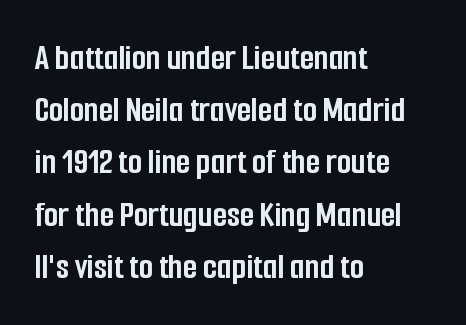
Q: Is the text bold? A: Yes.
Q: Is the text italic (slanted)? A: No, it is upright.
Q: Is the typeface a serif or a sans-serif typeface? A: Sans-serif.
Q: Is the text underlined? A: No.
Q: How is the paragraph aligned? A: Left-aligned.
Q: Is the spacing between letters normal or unusually wide? A: Normal.
Q: Is the spacing between lines tight, normal or loose? A: Normal.
Q: Width (condensed, normal, or wide)? A: Condensed.
Q: Stroke contrast? A: Low.
Q: x-height? A: Medium.
Q: Monospaced? A: No.
